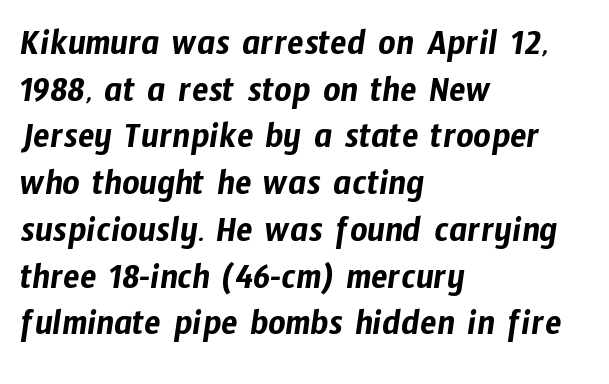
The image shows 38 px condensed sans-serif type; set left-aligned, line spacing 1.23x, normal letter spacing, not underlined; low stroke contrast and a medium x-height.
